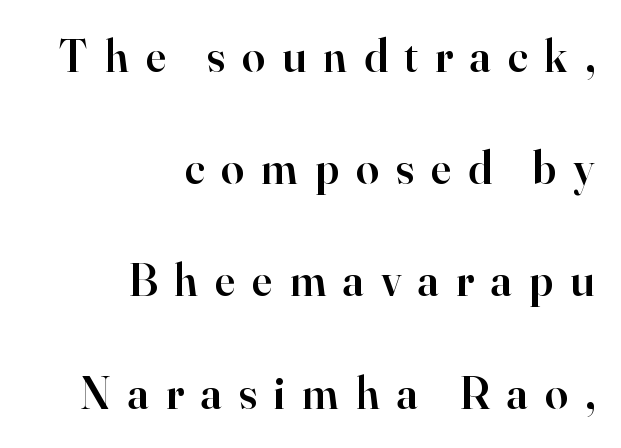
{"serif": "yes", "italic": "no", "bold": "semi", "weight": "semibold", "width": "normal", "stroke_contrast": "high", "x_height": "small", "monospaced": "no", "underline": "no", "align": "right", "line_spacing": "loose", "line_spacing_ratio": 2.44, "letter_spacing": "wide", "letter_spacing_em": 0.37, "glyph_px": 46}
